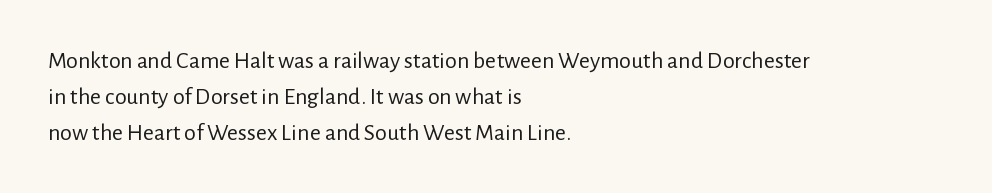
The image shows 24 px text type, upright; set left-aligned, normal line spacing (1.49x), normal letter spacing, not underlined.
